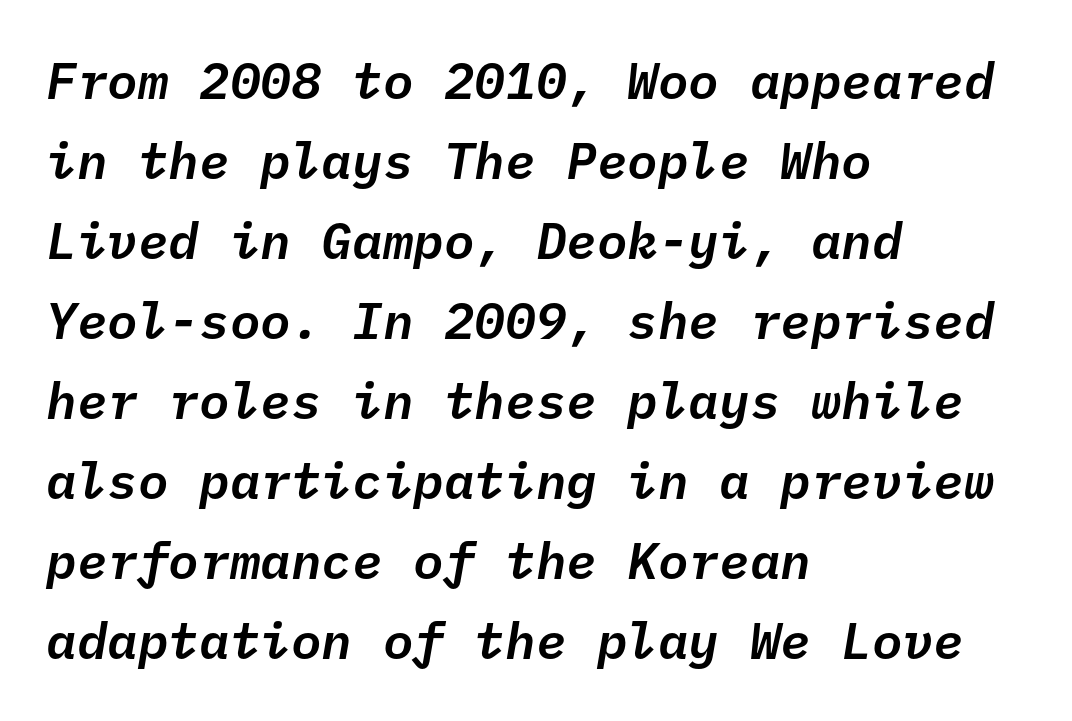
The image shows 51 px text type, italic (leaning right), monospaced; set left-aligned, normal line spacing (1.57x), normal letter spacing, not underlined; low stroke contrast and a medium x-height.
